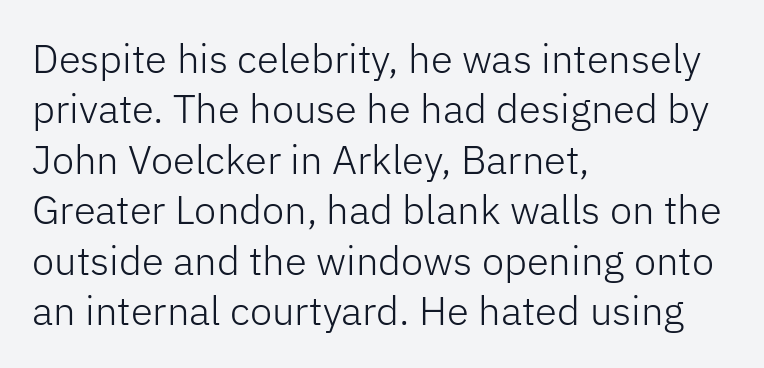
Q: Is the text bold? A: No.
Q: Is the text italic (slanted)? A: No, it is upright.
Q: Is the typeface a serif or a sans-serif typeface? A: Sans-serif.
Q: Is the text underlined? A: No.
Q: How is the paragraph aligned? A: Left-aligned.
Q: Is the spacing between letters normal or unusually wide? A: Normal.
Q: Is the spacing between lines tight, normal or loose? A: Normal.
Q: Width (condensed, normal, or wide)? A: Normal.
Q: Stroke contrast? A: Low.
Q: x-height? A: Medium.
Q: Monospaced? A: No.
